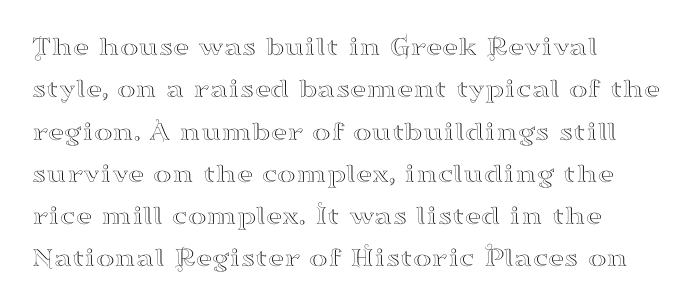
{"serif": "yes", "italic": "no", "width": "wide", "stroke_contrast": "high", "x_height": "small", "monospaced": "no", "underline": "no", "align": "left", "line_spacing": "normal", "line_spacing_ratio": 1.51, "letter_spacing": "normal", "letter_spacing_em": 0.0, "glyph_px": 28}
